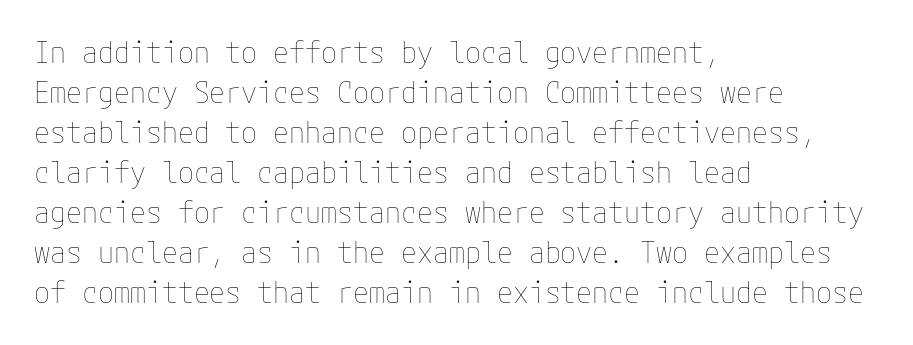
{"italic": "no", "bold": "no", "weight": "thin", "width": "normal", "stroke_contrast": "low", "x_height": "medium", "underline": "no", "align": "left", "line_spacing": "normal", "line_spacing_ratio": 1.38, "letter_spacing": "normal", "letter_spacing_em": 0.0, "glyph_px": 29}
